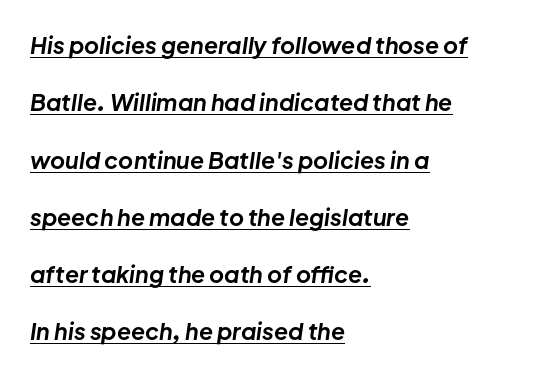
The type is set solid horizontally, with unmodified tracking. One-word summary of the alignment: left. Has an underline been added? It has. Emphasis by weight is at full strength: bold.
